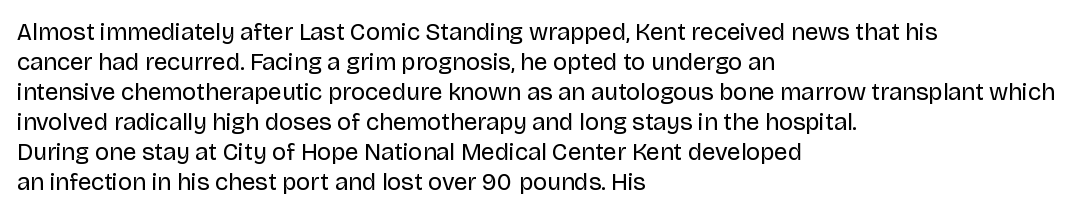
Q: Is the text bold? A: No.
Q: Is the text italic (slanted)? A: No, it is upright.
Q: Is the text underlined? A: No.
Q: How is the paragraph aligned? A: Left-aligned.
Q: Is the spacing between letters normal or unusually wide? A: Normal.
Q: Is the spacing between lines tight, normal or loose? A: Normal.
